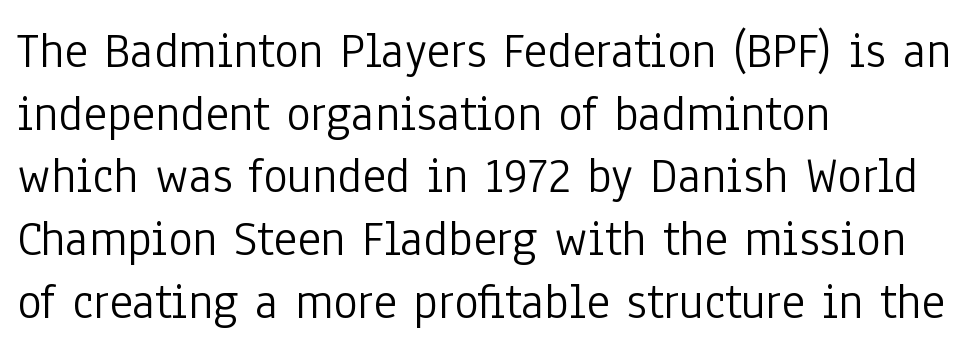
The image shows 51 px light, condensed sans-serif type, upright; set left-aligned, line spacing 1.23x, normal letter spacing, not underlined; low stroke contrast and a medium x-height.
